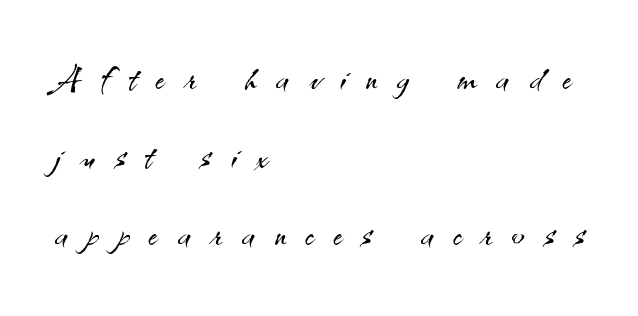
Q: Is the text bold? A: No.
Q: Is the text italic (slanted)? A: Yes.
Q: Is the typeface a serif or a sans-serif typeface? A: Sans-serif.
Q: Is the text underlined? A: No.
Q: How is the paragraph aligned? A: Left-aligned.
Q: Is the spacing between letters normal or unusually wide? A: Unusually wide.
Q: Is the spacing between lines tight, normal or loose? A: Normal.
Q: Width (condensed, normal, or wide)? A: Normal.
Q: Stroke contrast? A: Medium.
Q: x-height? A: Small.
Q: Monospaced? A: No.
